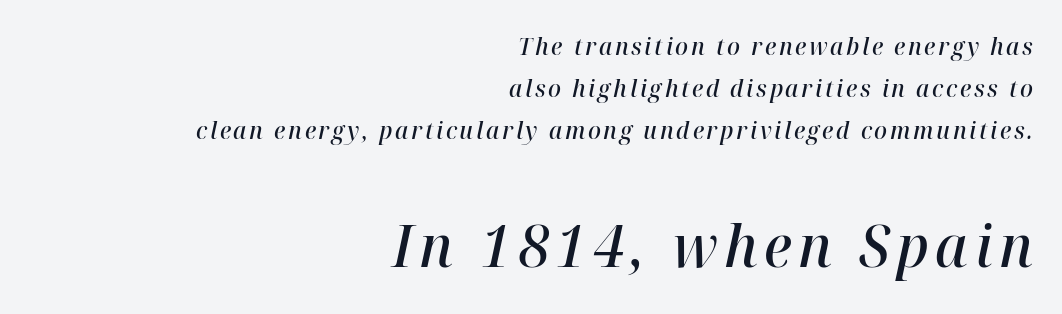
{"italic": "yes", "lean": "right", "slant_degrees": 12, "bold": "semi", "weight": "semibold", "width": "normal", "stroke_contrast": "high", "x_height": "medium", "monospaced": "no", "underline": "no", "align": "right", "line_spacing_ratio": 1.76, "larger_block": "second", "size_ratio": 2.46, "glyph_px": 59}
